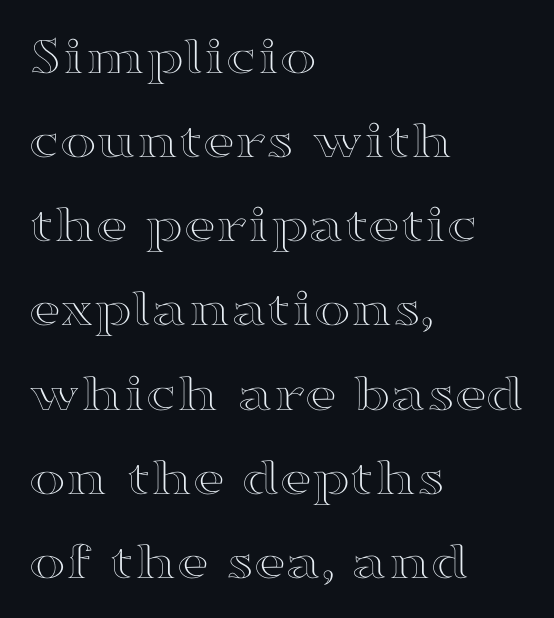
The image shows 55 px wide type, upright; set left-aligned, normal line spacing (1.53x), normal letter spacing, not underlined; a medium x-height.
